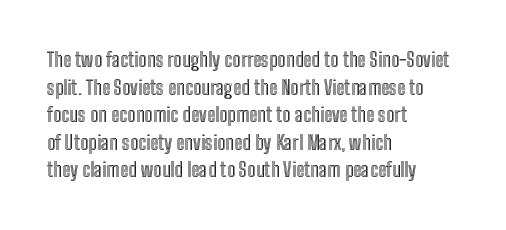
The block of text has a typical density, with ordinary space between rows. The letters stand straight up with perfectly vertical stems. Line starts are locked; line ends wander. Between one letter and the next there's only the usual sliver of space. Type without underlining.
